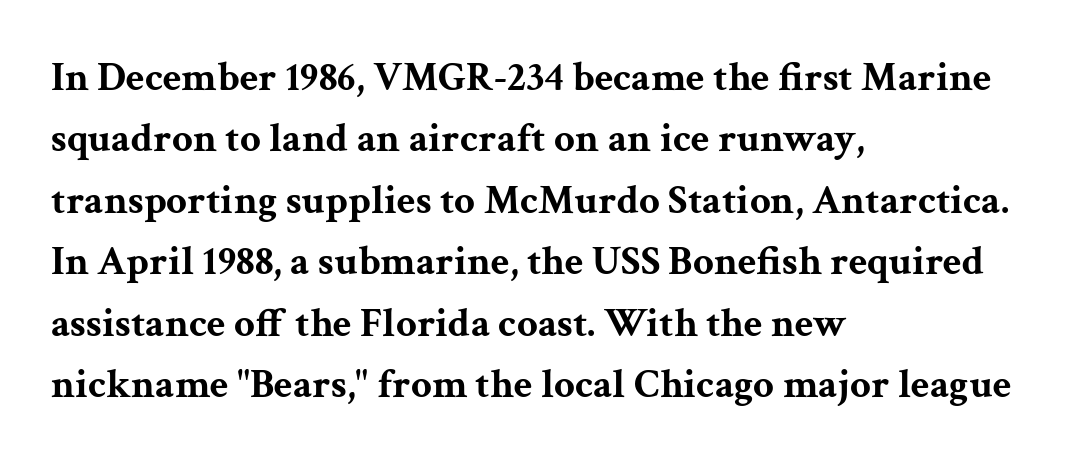
The image shows 41 px bold, wide serif type, upright; set left-aligned, normal line spacing (1.5x), normal letter spacing, not underlined; medium stroke contrast and a medium x-height.
